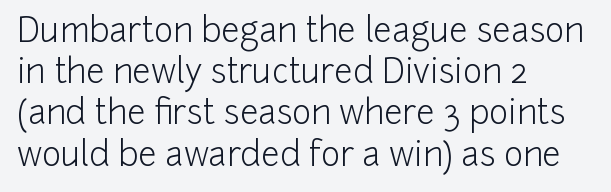
The image shows 33 px light sans-serif type, upright; set left-aligned, normal line spacing (1.25x), normal letter spacing, not underlined; low stroke contrast and a medium x-height.
